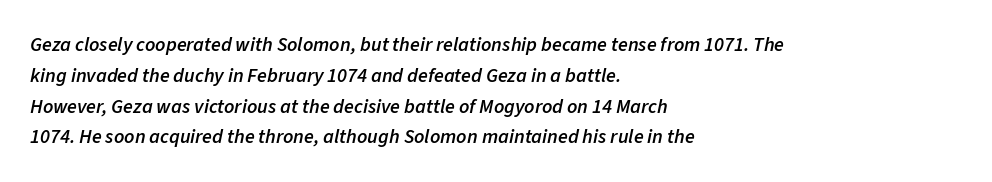
The line-height multiplier appears to be the usual default. A somewhat darkened texture: the type is semibold rather than bold. Only glyphs here, with clear space below each row. Characters are canted at an angle relative to the baseline's perpendicular. Caption: standard tracking, unaltered. The passage is arranged the way most books set body copy — flush left.
